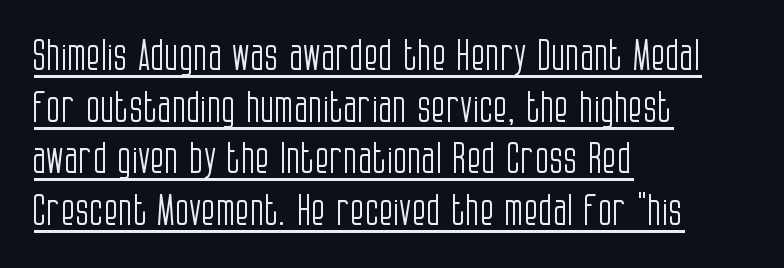
The strokes are not fattened; the text isn't bold. Somebody hit Ctrl+U on this one — the words are underlined. The passage shown has conventional tracking throughout. Typeset ragged right — the left edge is the straight one. Varying glyph widths throughout — classic text-font behaviour. Serifs: no, the terminals of the letterforms are clean.
